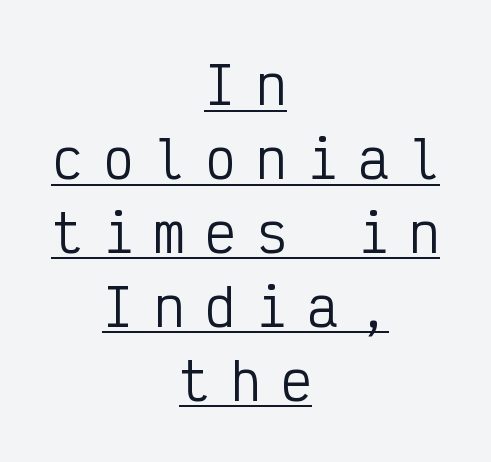
The rows are spaced the way most documents space them. Here the glyphs are tracked loosely, breaking word shapes into spaced letters. Monospaced: the letters line up in strict vertical columns. I'd call this a sans setting — the letters go barefoot. The words here are underlined. These glyphs show unthickened strokes, regular width or finer.
